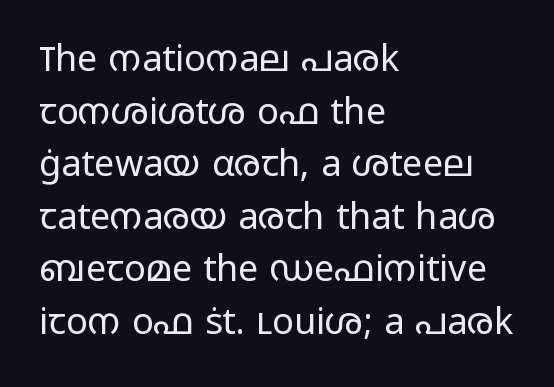
Q: Is the text bold? A: No.
Q: Is the text italic (slanted)? A: No, it is upright.
Q: Is the typeface a serif or a sans-serif typeface? A: Sans-serif.
Q: Is the text underlined? A: No.
Q: How is the paragraph aligned? A: Left-aligned.
Q: Is the spacing between letters normal or unusually wide? A: Normal.
Q: Is the spacing between lines tight, normal or loose? A: Normal.
Q: Width (condensed, normal, or wide)? A: Wide.
Q: Stroke contrast? A: Low.
Q: x-height? A: Medium.
Q: Monospaced? A: No.
